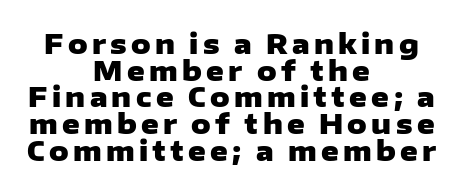
Q: Is the text bold? A: Yes.
Q: Is the text italic (slanted)? A: No, it is upright.
Q: Is the text underlined? A: No.
Q: How is the paragraph aligned? A: Centered.
Q: Is the spacing between lines tight, normal or loose? A: Tight.
